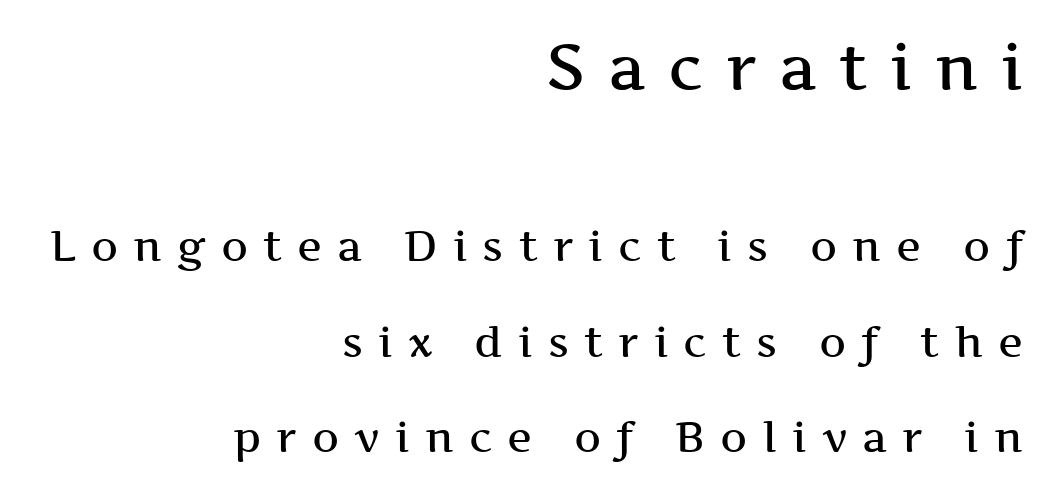
Q: Is the text bold? A: Semi-bold.
Q: Is the text italic (slanted)? A: No, it is upright.
Q: Is the typeface a serif or a sans-serif typeface? A: Serif.
Q: Is the text underlined? A: No.
Q: How is the paragraph aligned? A: Right-aligned.
Q: Is the spacing between letters normal or unusually wide? A: Unusually wide.
Q: Is the spacing between lines tight, normal or loose? A: Loose.
Q: Which block of text is set in a larger size, the first (top) or the second (bottom)? A: The first (top) one.
Q: Width (condensed, normal, or wide)? A: Wide.
Q: Stroke contrast? A: Medium.
Q: x-height? A: Medium.
Q: Monospaced? A: No.
